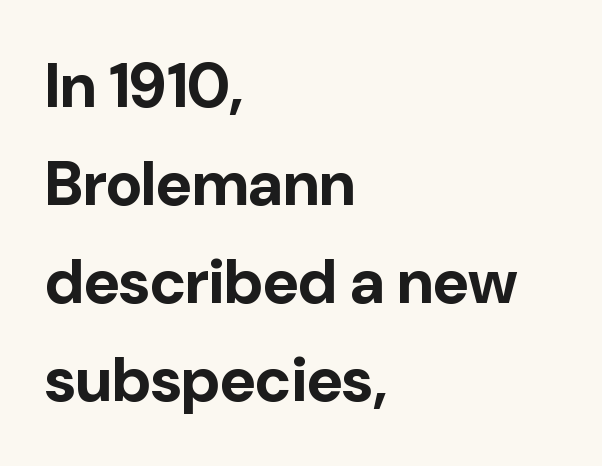
The rendering uses natural spacing where letterforms have individual widths. The typeface chosen for these lines omits serifs. This rendering uses left alignment, leaving the right contour irregular. A roman cut, with each character standing at attention. Interline gaps are of average width in this sample.
